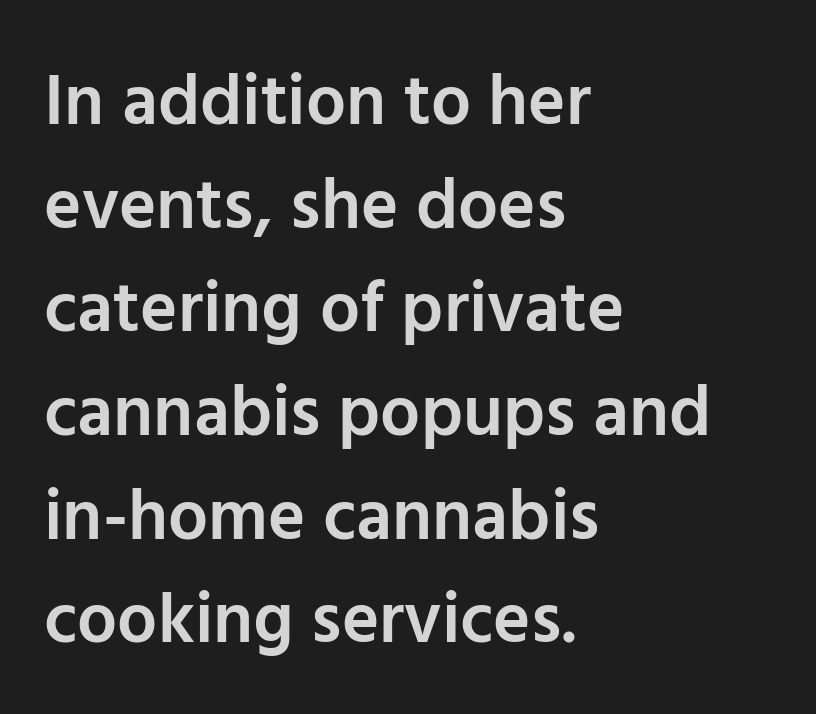
Vertically, the passage feels balanced, rows spaced as you'd expect. Regarding serifs, this sample does without them. The line texture is even and compact thanks to regular tracking. A somewhat darkened texture: the type is semibold rather than bold. Unlike italic type, these characters show no tilt at all.
